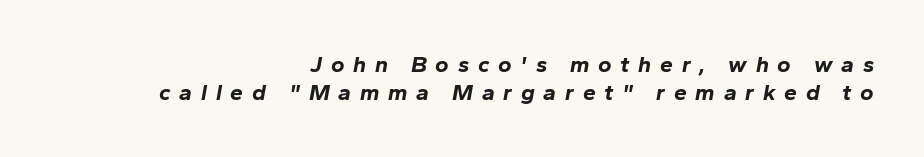
Q: Is the text bold? A: Yes.
Q: Is the text italic (slanted)? A: Yes, it leans right by about 10 degrees.
Q: Is the text underlined? A: No.
Q: How is the paragraph aligned? A: Right-aligned.
Q: Is the spacing between letters normal or unusually wide? A: Unusually wide.
